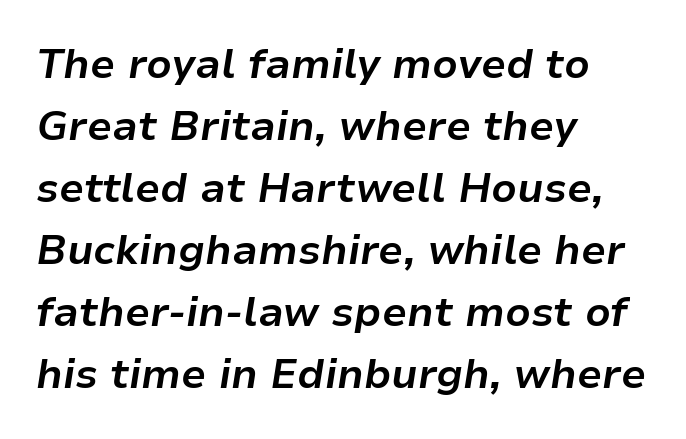
The paragraph has a hard left edge and a soft right edge. Heavy, bold letterforms. Varying glyph widths throughout — classic text-font behaviour. Leading matches the norm, producing a regular column.
